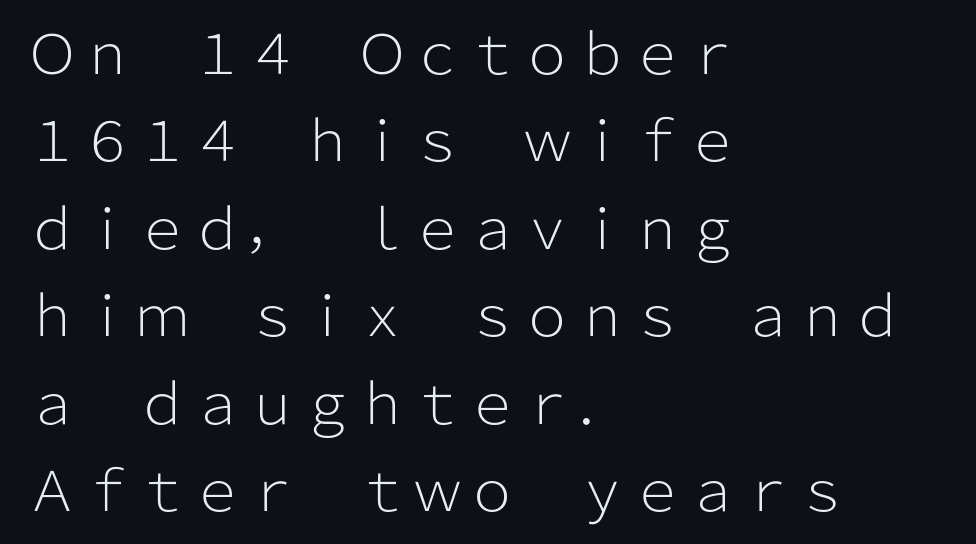
The image shows 55 px light sans-serif type, upright; set left-aligned, normal line spacing (1.59x), normal letter spacing, not underlined; low stroke contrast and a medium x-height.
